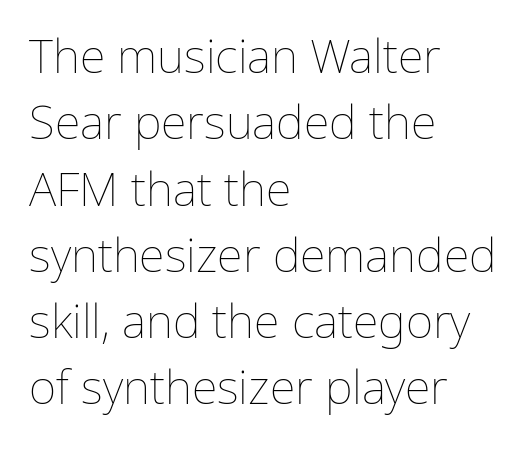
The image shows 47 px thin type, upright; set left-aligned, normal line spacing (1.41x), normal letter spacing, not underlined; low stroke contrast and a medium x-height.
